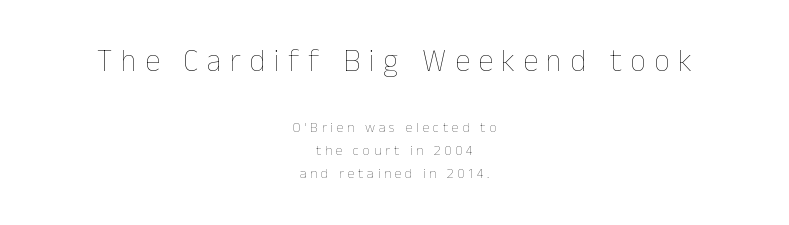
The image shows 31 px thin type, upright; set centered, normal line spacing (1.65x), unusually wide letter spacing (+0.27 em), not underlined; the first (top) block is 2.21x larger; low stroke contrast and a medium x-height.
